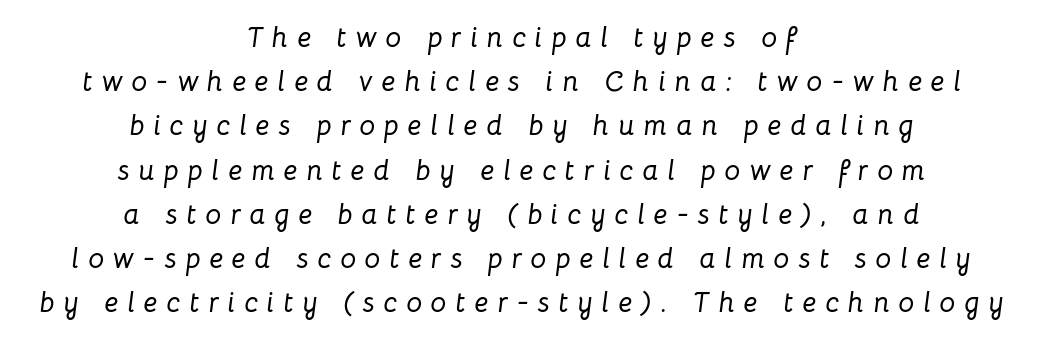
Q: Is the text italic (slanted)? A: Yes, it leans right by about 8 degrees.
Q: Is the text underlined? A: No.
Q: How is the paragraph aligned? A: Centered.
Q: Is the spacing between letters normal or unusually wide? A: Unusually wide.
Q: Is the spacing between lines tight, normal or loose? A: Normal.
Q: Width (condensed, normal, or wide)? A: Normal.
Q: Stroke contrast? A: Low.
Q: x-height? A: Medium.
Q: Monospaced? A: No.
